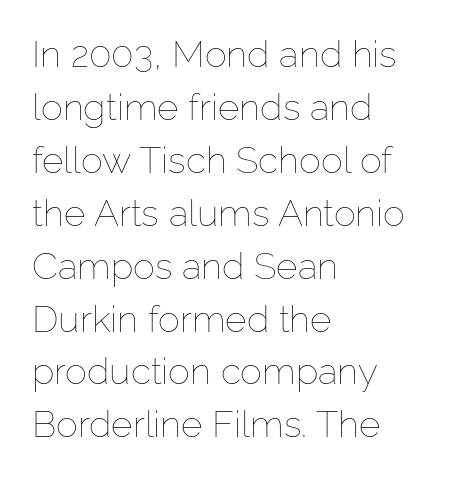
The image shows 37 px thin type, upright; set left-aligned, normal line spacing (1.43x), normal letter spacing, not underlined; low stroke contrast and a medium x-height.
